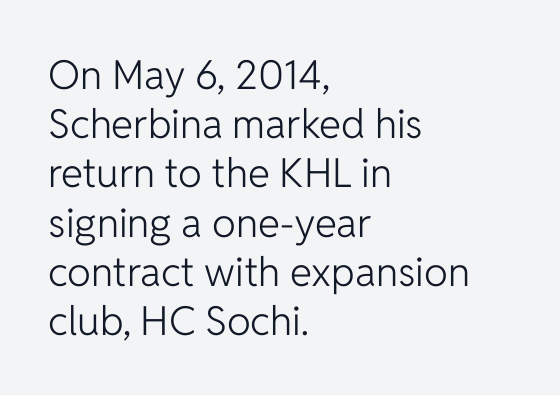
The image shows 40 px light sans-serif type, upright; set left-aligned, line spacing 1.23x, normal letter spacing, not underlined; low stroke contrast and a medium x-height.
